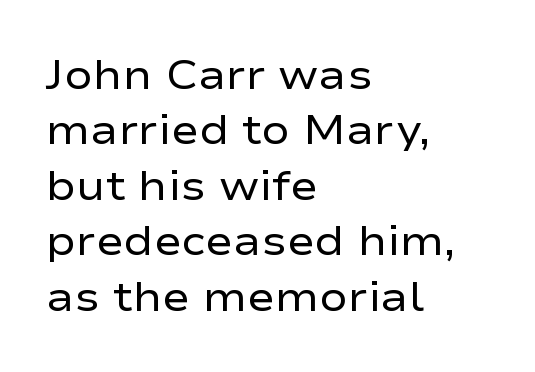
{"serif": "no", "italic": "no", "bold": "no", "weight": "regular", "width": "wide", "stroke_contrast": "low", "x_height": "medium", "monospaced": "no", "underline": "no", "align": "left", "line_spacing": "normal", "line_spacing_ratio": 1.32, "letter_spacing": "normal", "letter_spacing_em": 0.0, "glyph_px": 42}
